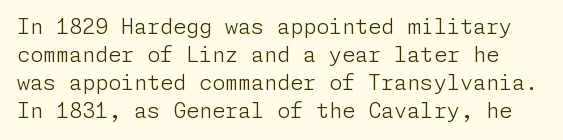
Q: Is the text bold? A: No.
Q: Is the text italic (slanted)? A: No, it is upright.
Q: Is the text underlined? A: No.
Q: Is the spacing between letters normal or unusually wide? A: Normal.
Q: Is the spacing between lines tight, normal or loose? A: Normal.
